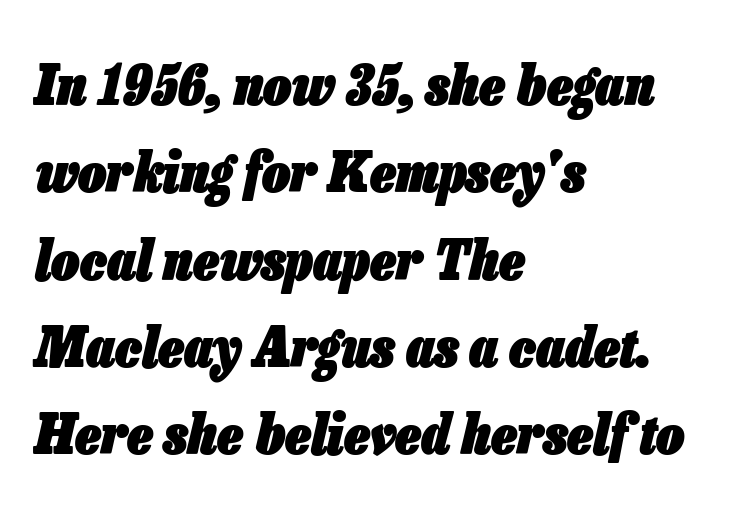
You'd pick this weight for a headline — it's a proper bold. Honestly, the row spacing looks completely unremarkable. Nobody touched the tracking dial on this one. Slanted lettering throughout. Descenders hang freely into open space. These lines are set flush left with a ragged right edge.
